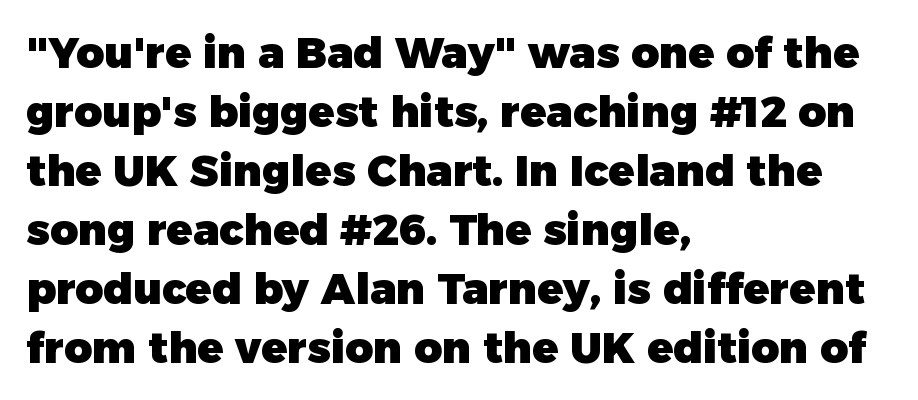
{"serif": "no", "italic": "no", "bold": "yes", "weight": "heavy", "width": "normal", "stroke_contrast": "low", "x_height": "medium", "monospaced": "no", "underline": "no", "align": "left", "line_spacing": "normal", "line_spacing_ratio": 1.37, "letter_spacing": "normal", "letter_spacing_em": 0.0, "glyph_px": 43}
